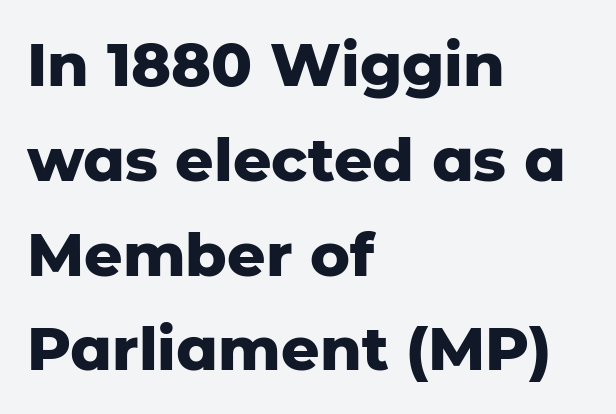
Typographically, this falls in the sans-serif category. The lines in this sample share a left origin and differ only in where they stop. Every stem runs plumb, perpendicular to the baseline. The tracking reads as untouched default to a designer's eye. One glance says typical: line gaps are just what's usual. Strokes here are thick enough to call this a true bold.
